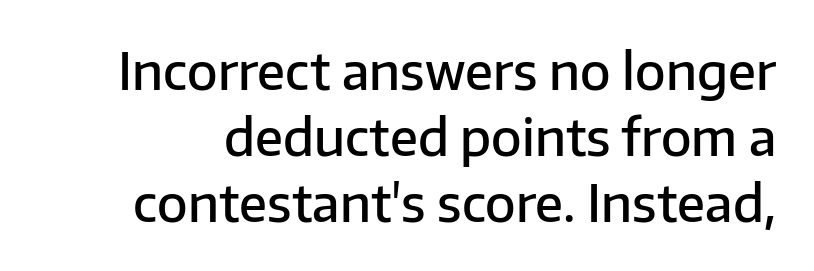
On the weight axis this lands at semibold, roughly 600. The type family on display is of the sans-serif kind. Think of a printed novel: that variable character pitch is what you see here. Whoever set this chose a conventional vertical rhythm. What stands out about the letter spacing? Nothing — it is the standard amount.
